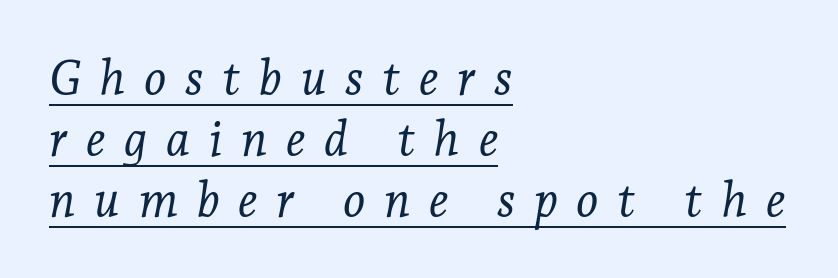
The image shows 48 px light serif type, italic (leaning right); set left-aligned, normal line spacing (1.27x), unusually wide letter spacing (+0.39 em), underlined; low stroke contrast and a medium x-height.
